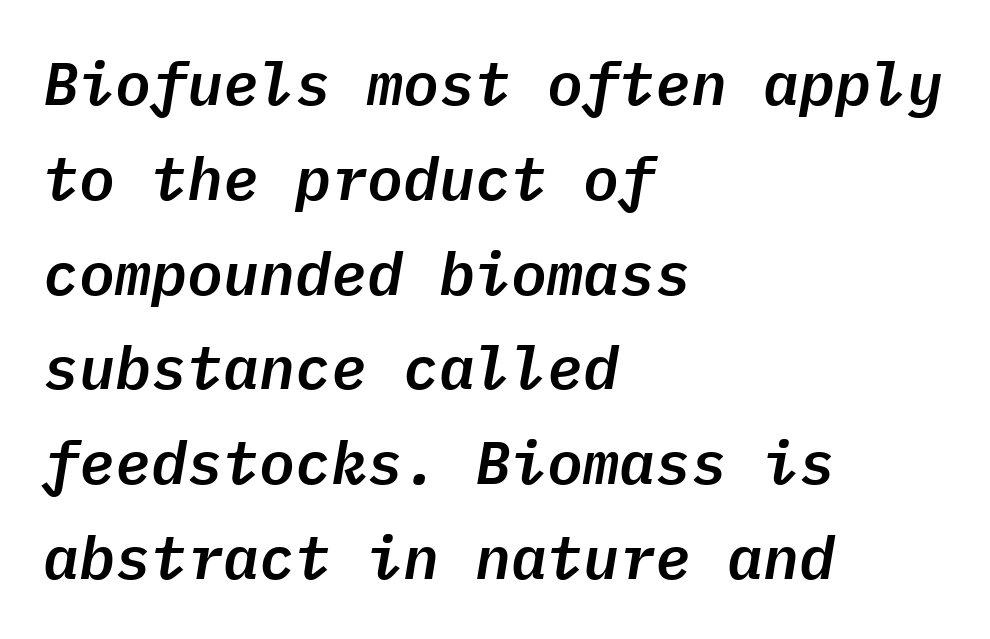
{"italic": "yes", "lean": "right", "slant_degrees": 9, "width": "normal", "stroke_contrast": "low", "x_height": "medium", "monospaced": "yes", "underline": "no", "align": "left", "line_spacing": "normal", "line_spacing_ratio": 1.58, "letter_spacing": "normal", "letter_spacing_em": 0.0, "glyph_px": 60}
